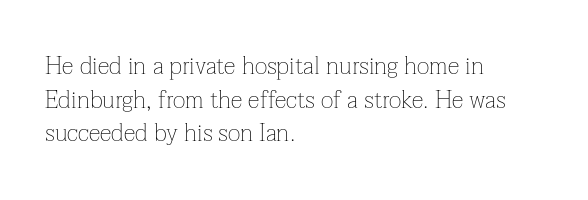
The image shows 24 px text type, upright; set left-aligned, normal line spacing (1.4x), normal letter spacing, not underlined.
